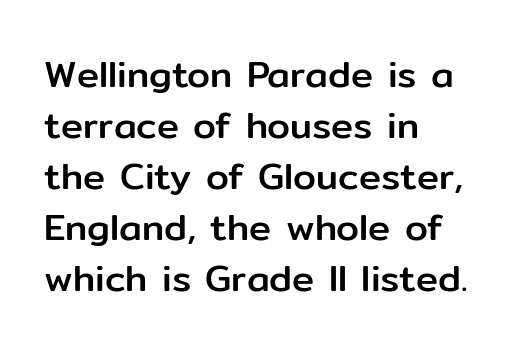
{"serif": "no", "italic": "no", "width": "normal", "stroke_contrast": "low", "x_height": "medium", "monospaced": "no", "underline": "no", "align": "left", "line_spacing": "normal", "line_spacing_ratio": 1.38, "letter_spacing": "normal", "letter_spacing_em": 0.0, "glyph_px": 37}
